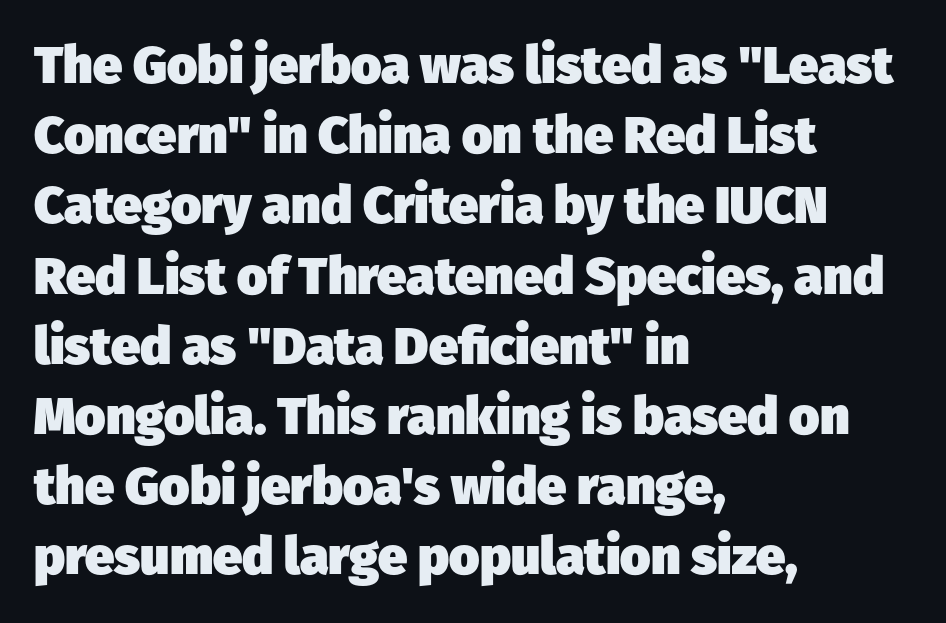
Spacing verdict: proportional, widths tailored to each character. Visually the block forms a straight wall on the left and a jagged coastline on the right. Letter spacing: default. Serifs: no, the terminals of the letterforms are clean. Bold? Absolutely — the strokes are thick and heavy.
